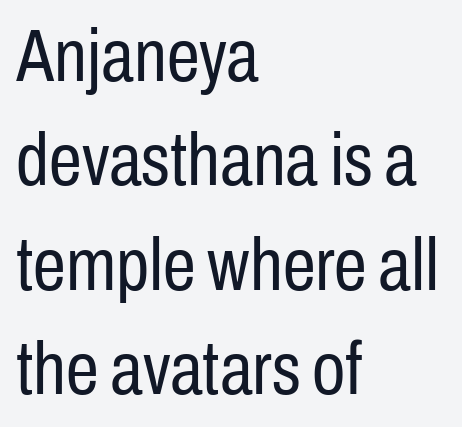
The image shows 74 px regular-weight, condensed sans-serif type, upright; set left-aligned, normal line spacing (1.41x), normal letter spacing, not underlined; low stroke contrast and a medium x-height.
